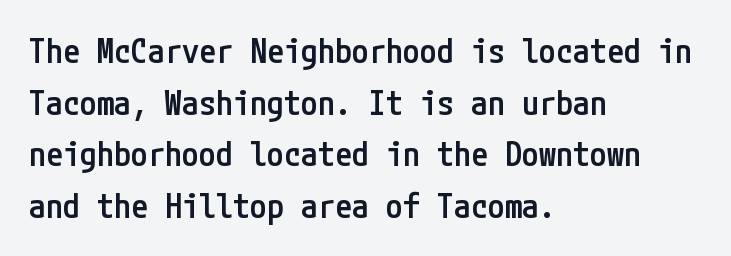
Unmarked baselines from the first word to the last. These lines stack with their left ends in a neat column. This is sans-serif lettering, the kind often seen on screens and signage. Reading down the column, the eye jumps a familiar distance to each next line. A fair bit of extra ink — the face is semibold, not bold.
